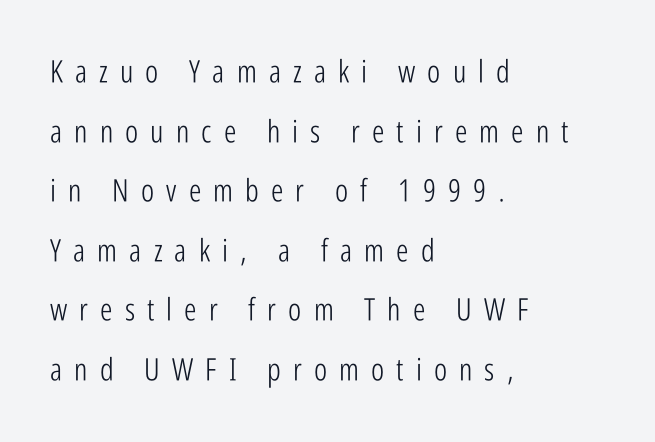
Q: Is the text bold? A: No.
Q: Is the text italic (slanted)? A: No, it is upright.
Q: Is the typeface a serif or a sans-serif typeface? A: Sans-serif.
Q: Is the text underlined? A: No.
Q: How is the paragraph aligned? A: Left-aligned.
Q: Is the spacing between letters normal or unusually wide? A: Unusually wide.
Q: Is the spacing between lines tight, normal or loose? A: Loose.
Q: Width (condensed, normal, or wide)? A: Condensed.
Q: Stroke contrast? A: Low.
Q: x-height? A: Medium.
Q: Monospaced? A: No.
